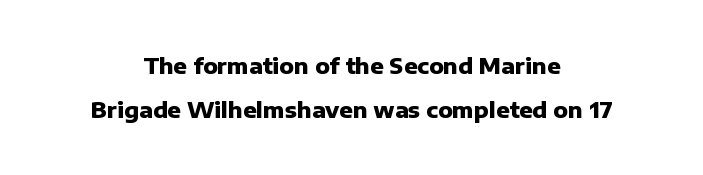
Q: Is the text bold? A: Yes.
Q: Is the text italic (slanted)? A: No, it is upright.
Q: Is the text underlined? A: No.
Q: How is the paragraph aligned? A: Centered.
Q: Is the spacing between letters normal or unusually wide? A: Normal.
Q: Is the spacing between lines tight, normal or loose? A: Loose.
